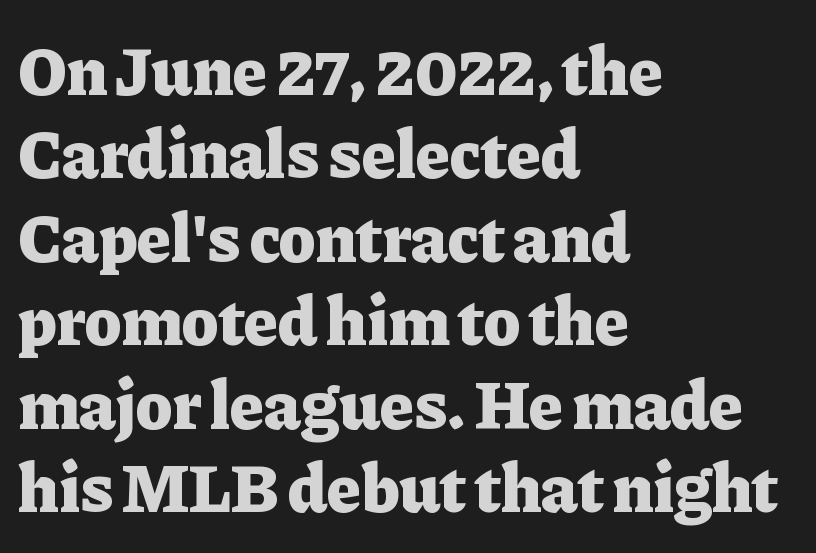
The image shows 69 px heavy serif type, upright; set left-aligned, line spacing 1.21x, normal letter spacing, not underlined; low stroke contrast and a medium x-height.
